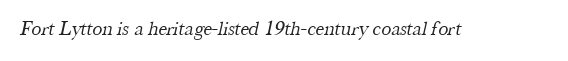
Think standard paragraph weight, or any step lighter than that. Spacing between characters is what you'd get straight out of the box. The space directly below the letters is spotless.
